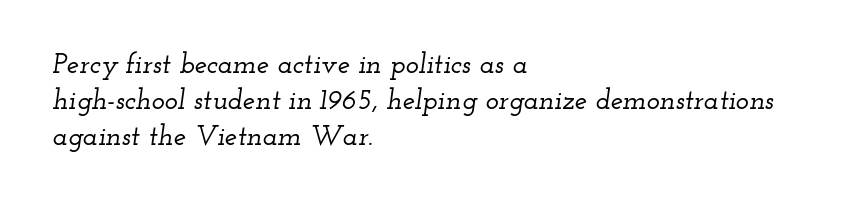
{"serif": "yes", "italic": "yes", "lean": "right", "slant_degrees": 12, "width": "wide", "stroke_contrast": "low", "x_height": "small", "monospaced": "no", "underline": "no", "align": "left", "line_spacing": "normal", "line_spacing_ratio": 1.28, "letter_spacing": "normal", "letter_spacing_em": 0.0, "glyph_px": 28}
